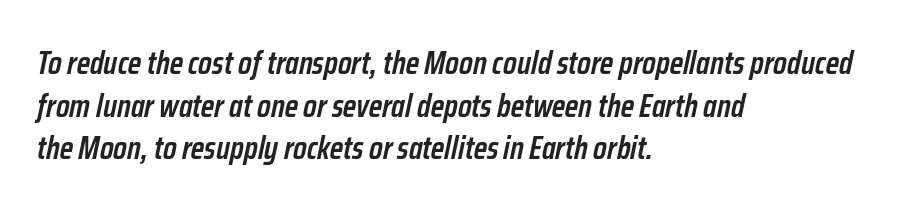
These lines stack with their left ends in a neat column. The lines sit at an ordinary, default distance from one another. Is this a fixed-width face? No — the glyphs have proportional, varying widths. Descender tails drop into unmarked territory. The line texture is even and compact thanks to regular tracking.
